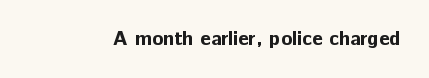
The rendering keeps characters at their native spacing. Underlining? Definitely not there. Nope, not italic — everything's standing straight. Set as a true bold cut, around the 700 mark.
